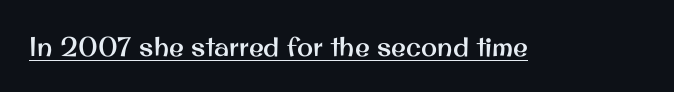
{"italic": "no", "underline": "yes", "letter_spacing": "normal", "letter_spacing_em": 0.0, "glyph_px": 27}
